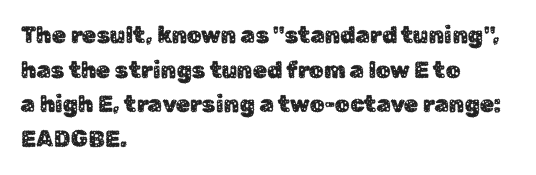
Q: Is the text italic (slanted)? A: No, it is upright.
Q: Is the text underlined? A: No.
Q: How is the paragraph aligned? A: Left-aligned.
Q: Is the spacing between letters normal or unusually wide? A: Normal.
Q: Is the spacing between lines tight, normal or loose? A: Normal.
